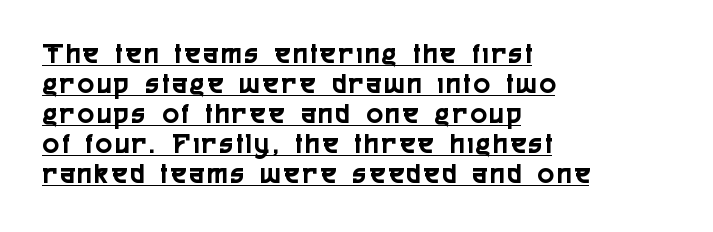
The image shows 30 px condensed sans-serif type, upright; set left-aligned, tight line spacing (1.0x), underlined; a medium x-height.
